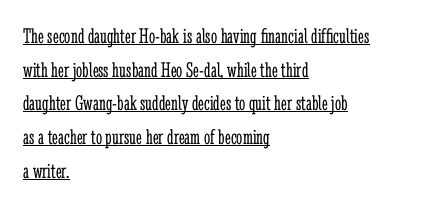
The image shows 22 px text type, upright; set left-aligned, normal line spacing (1.53x), normal letter spacing, underlined.
